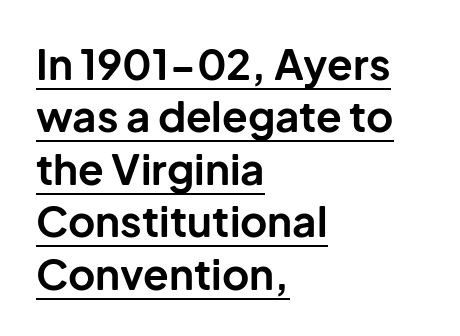
These lines were composed using upright roman letters. The specimen includes a rule beneath the text block's lines. Stroke terminals: plain, sans-serif. The setting favours the left margin, as ordinary paragraphs usually do.
